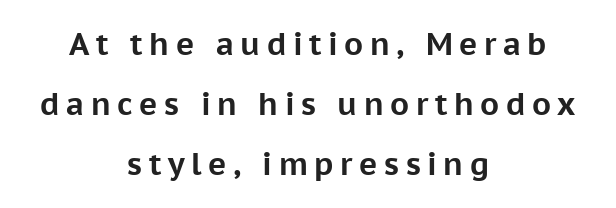
Serifs: no, the terminals of the letterforms are clean. The axis of the letterforms is exactly vertical. Honestly, the rows look like they've been pulled way apart. Looks like regular typesetting: each glyph gets only the width it needs. The letterforms stand isolated, each surrounded by extra space. How heavy is the stroke? Heavy — this is a bold.
